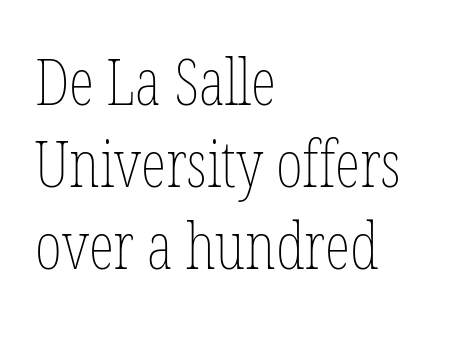
Q: Is the text bold? A: No.
Q: Is the text italic (slanted)? A: No, it is upright.
Q: Is the text underlined? A: No.
Q: How is the paragraph aligned? A: Left-aligned.
Q: Is the spacing between letters normal or unusually wide? A: Normal.
Q: Is the spacing between lines tight, normal or loose? A: Normal.
Q: Width (condensed, normal, or wide)? A: Condensed.
Q: Stroke contrast? A: Low.
Q: x-height? A: Medium.
Q: Monospaced? A: No.
